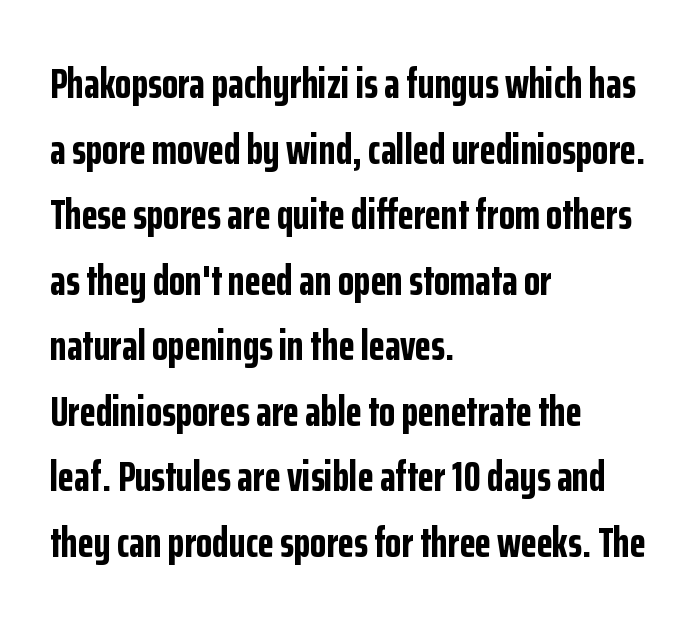
Q: Is the text bold? A: Yes.
Q: Is the text italic (slanted)? A: No, it is upright.
Q: Is the typeface a serif or a sans-serif typeface? A: Sans-serif.
Q: Is the text underlined? A: No.
Q: How is the paragraph aligned? A: Left-aligned.
Q: Is the spacing between letters normal or unusually wide? A: Normal.
Q: Is the spacing between lines tight, normal or loose? A: Normal.
Q: Width (condensed, normal, or wide)? A: Condensed.
Q: Stroke contrast? A: Low.
Q: x-height? A: Medium.
Q: Monospaced? A: No.
